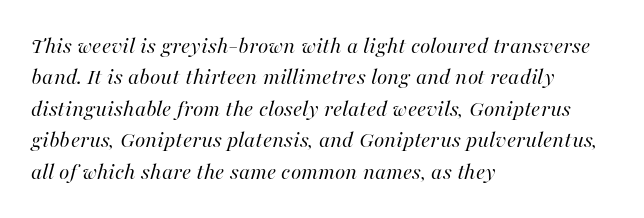
The image shows 24 px text type, italic (leaning right); set left-aligned, normal line spacing (1.31x), normal letter spacing, not underlined.
